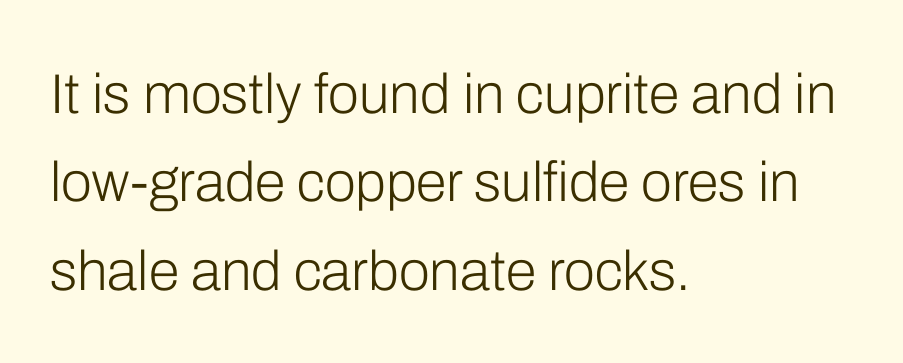
The image shows 56 px light sans-serif type, upright; set left-aligned, normal line spacing (1.58x), normal letter spacing, not underlined; low stroke contrast and a medium x-height.
